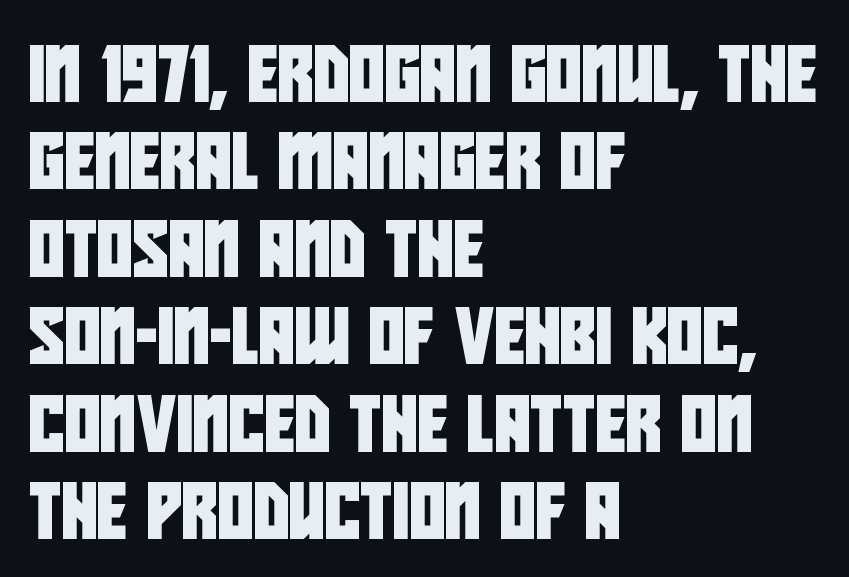
{"serif": "no", "width": "condensed", "stroke_contrast": "low", "x_height": "large", "monospaced": "no", "underline": "no", "align": "left", "line_spacing": "normal", "line_spacing_ratio": 1.59, "letter_spacing": "normal", "letter_spacing_em": 0.0, "glyph_px": 55}
